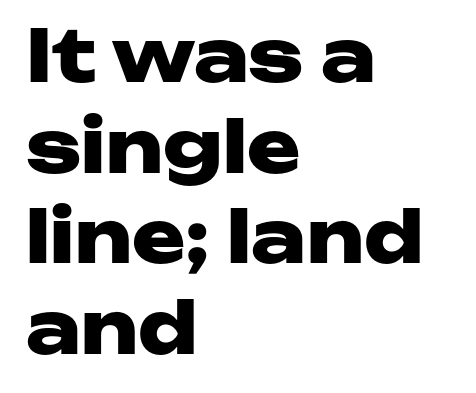
This sample has the flowing, uneven cadence of proportional lettering. Reading down the block, your eye returns to a fixed left position each line. Examine the stroke ends and you'll find no serifs. Type without underlining. Compared with an ordinary text face, these strokes are far heavier — a full bold.
